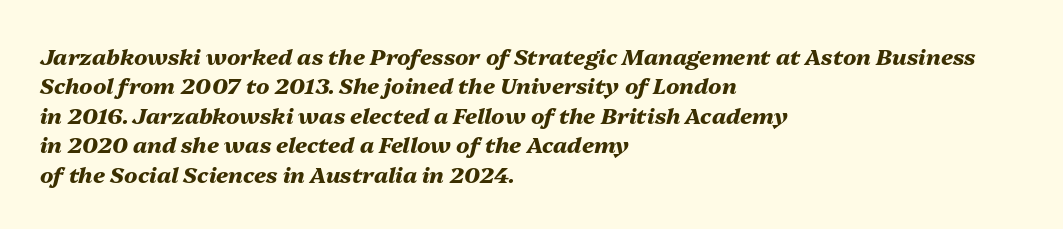
Slanted lettering throughout. The passage shown stacks its lines at a standard gap. This sample is left-justified, so line endings fall wherever the words run out. Summary of weight: heavy, a full bold.
